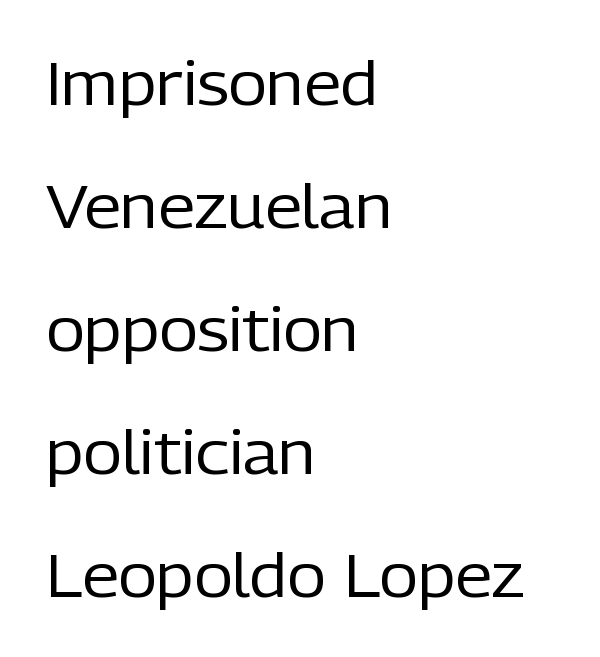
Q: Is the text bold? A: No.
Q: Is the text italic (slanted)? A: No, it is upright.
Q: Is the typeface a serif or a sans-serif typeface? A: Sans-serif.
Q: Is the text underlined? A: No.
Q: How is the paragraph aligned? A: Left-aligned.
Q: Is the spacing between letters normal or unusually wide? A: Normal.
Q: Is the spacing between lines tight, normal or loose? A: Loose.
Q: Width (condensed, normal, or wide)? A: Normal.
Q: Stroke contrast? A: Low.
Q: x-height? A: Medium.
Q: Monospaced? A: No.
